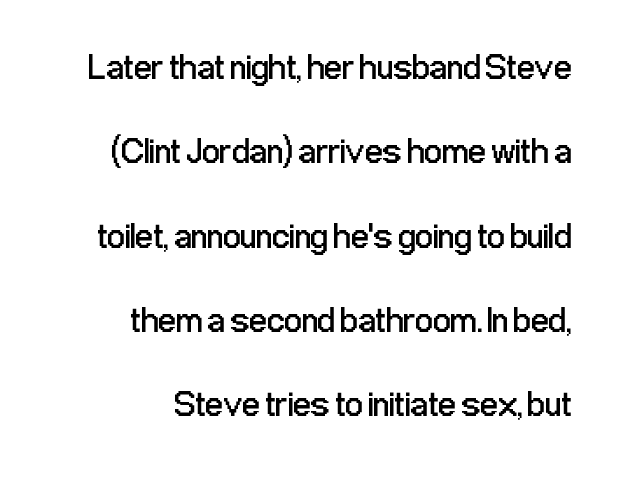
{"serif": "no", "italic": "no", "bold": "no", "weight": "regular", "width": "condensed", "stroke_contrast": "low", "x_height": "medium", "monospaced": "no", "underline": "no", "line_spacing": "loose", "line_spacing_ratio": 2.41, "letter_spacing": "normal", "letter_spacing_em": 0.0, "glyph_px": 35}
